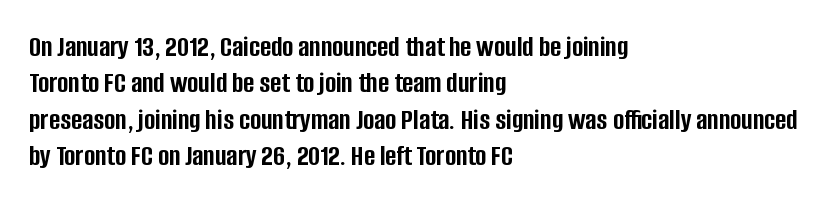
The image shows 30 px semibold, condensed sans-serif type, upright; set left-aligned, line spacing 1.21x, normal letter spacing, not underlined; low stroke contrast and a large x-height.
